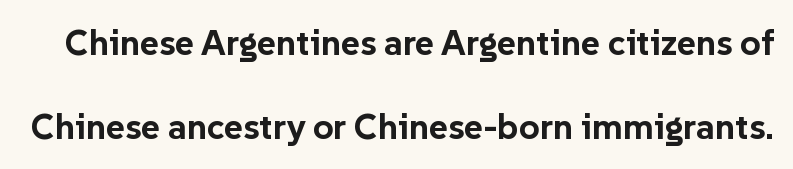
Type without underlining. Look at the tracking — it's just the regular setting, nothing added. To sum up the face: it is a sans, with no serifs. The block of text is sparse from top to bottom, with ample space between rows. The face used here is proportionally spaced, like ordinary book or web type. No italicization has been applied; the sample stays upright.
